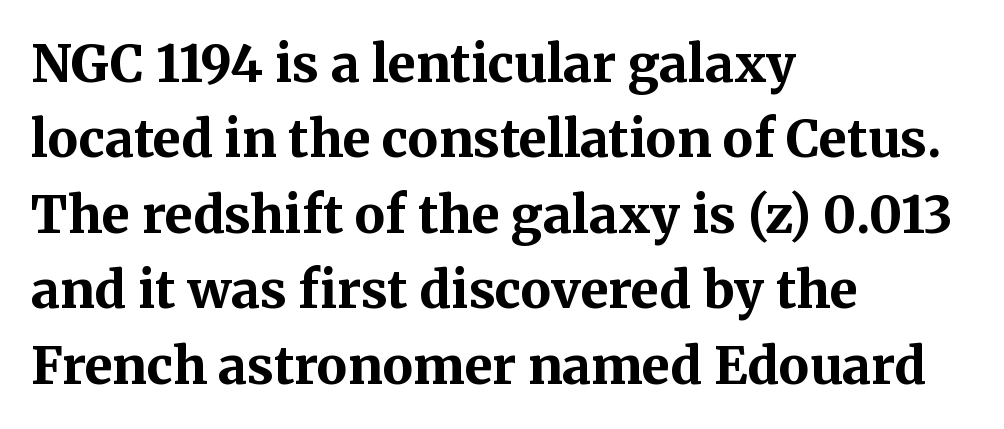
{"serif": "yes", "italic": "no", "bold": "yes", "weight": "bold", "width": "normal", "stroke_contrast": "medium", "x_height": "medium", "monospaced": "no", "underline": "no", "align": "left", "line_spacing": "normal", "line_spacing_ratio": 1.48, "letter_spacing": "normal", "letter_spacing_em": 0.0, "glyph_px": 51}
